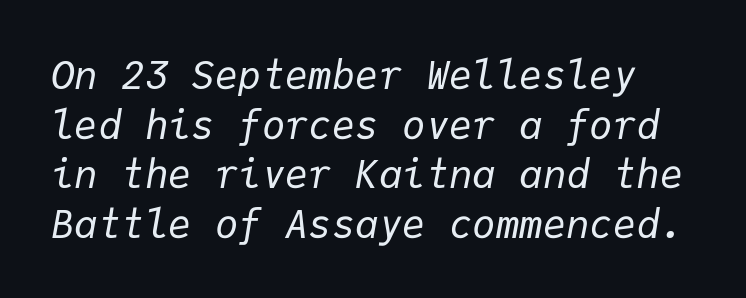
The gaps between neighbouring characters are ordinary and unremarkable. One glance says typical: line gaps are just what's usual. Nothing heavy about these letters — not bold at all. Descenders hang freely into open space.
